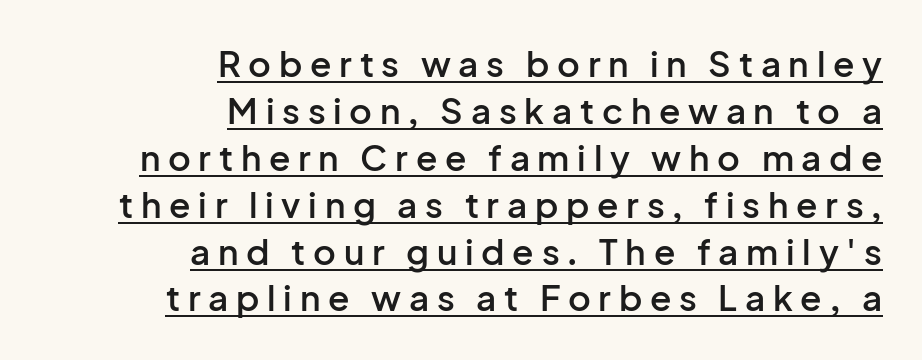
The characters look somewhat weighty, a semibold short of true bold. The rendering uses the underline text-decoration. The block of text has a typical density, with ordinary space between rows. Are there feet on the stems? There aren't — it's a sans. Notice how the stems are strictly vertical — no italics here. Do the characters align in a grid? No, the font is proportional.
